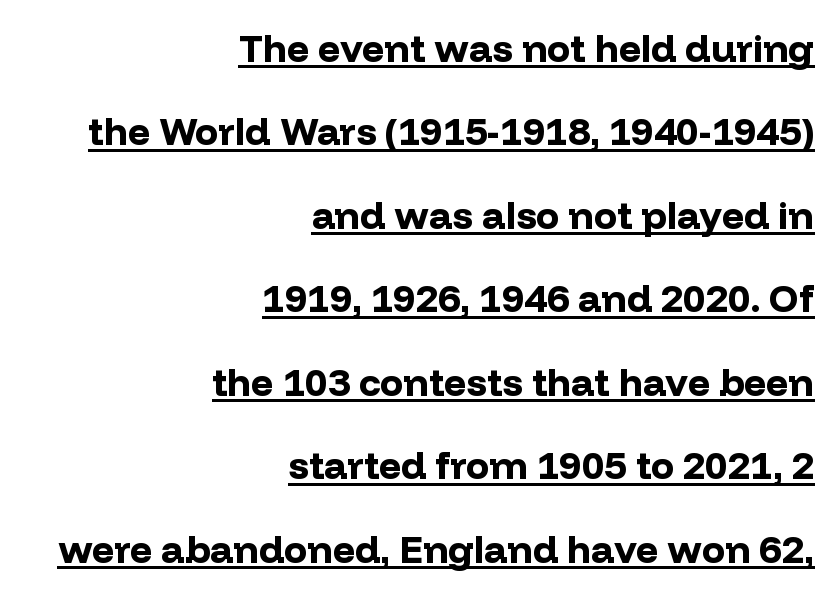
Q: Is the text bold? A: Yes.
Q: Is the text italic (slanted)? A: No, it is upright.
Q: Is the typeface a serif or a sans-serif typeface? A: Sans-serif.
Q: Is the text underlined? A: Yes.
Q: How is the paragraph aligned? A: Right-aligned.
Q: Is the spacing between letters normal or unusually wide? A: Normal.
Q: Is the spacing between lines tight, normal or loose? A: Loose.
Q: Width (condensed, normal, or wide)? A: Normal.
Q: Stroke contrast? A: Low.
Q: x-height? A: Medium.
Q: Monospaced? A: No.
